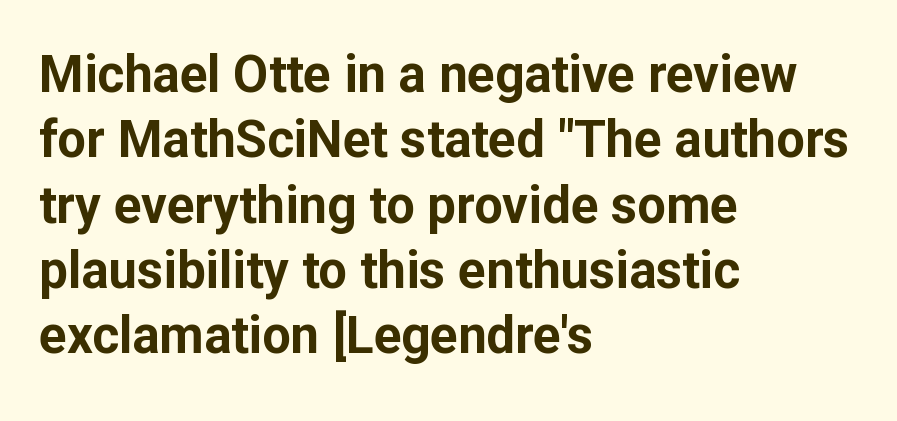
{"serif": "no", "italic": "no", "bold": "yes", "weight": "bold", "width": "normal", "stroke_contrast": "low", "x_height": "medium", "monospaced": "no", "underline": "no", "align": "left", "line_spacing": "normal", "line_spacing_ratio": 1.28, "letter_spacing": "normal", "letter_spacing_em": 0.0, "glyph_px": 51}
